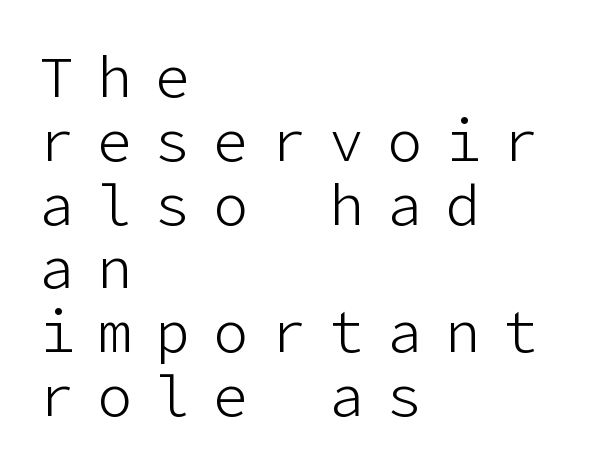
The image shows 58 px light sans-serif type, upright; set left-aligned, tight line spacing (1.1x), unusually wide letter spacing (+0.4 em), not underlined; low stroke contrast and a medium x-height.
